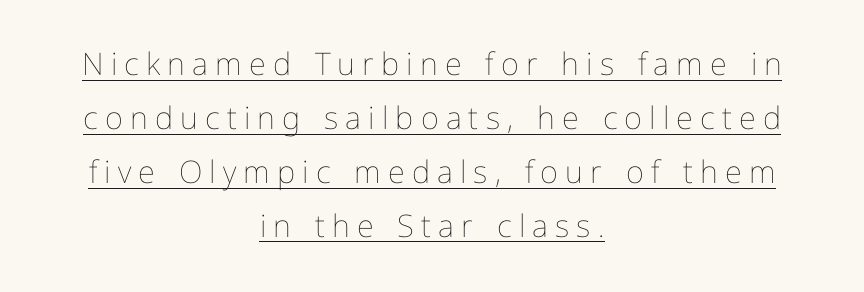
The image shows 31 px thin, condensed type, upright; set centered, line spacing 1.74x, unusually wide letter spacing (+0.23 em), underlined; low stroke contrast and a medium x-height.
